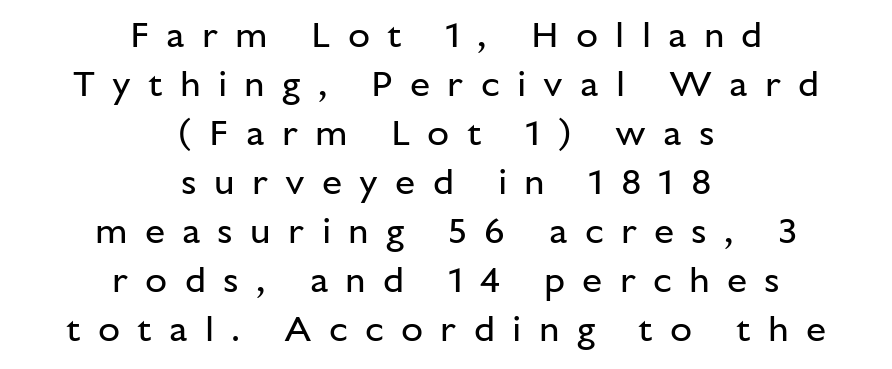
The image shows 36 px regular-weight sans-serif type, upright; set centered, normal line spacing (1.36x), unusually wide letter spacing (+0.48 em), not underlined; low stroke contrast and a medium x-height.
